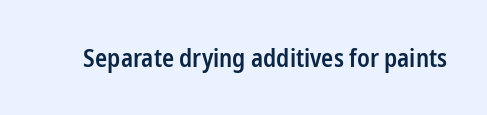
{"italic": "no", "bold": "semi", "underline": "no", "letter_spacing": "normal", "letter_spacing_em": 0.0, "glyph_px": 25}
